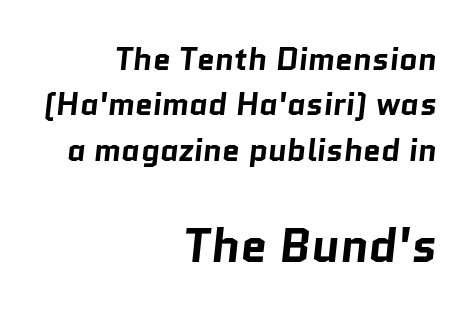
Q: Is the text bold? A: Yes.
Q: Is the typeface a serif or a sans-serif typeface? A: Sans-serif.
Q: Is the text underlined? A: No.
Q: How is the paragraph aligned? A: Right-aligned.
Q: Is the spacing between letters normal or unusually wide? A: Normal.
Q: Is the spacing between lines tight, normal or loose? A: Normal.
Q: Which block of text is set in a larger size, the first (top) or the second (bottom)? A: The second (bottom) one.
Q: Width (condensed, normal, or wide)? A: Normal.
Q: Stroke contrast? A: Low.
Q: x-height? A: Medium.
Q: Monospaced? A: No.
